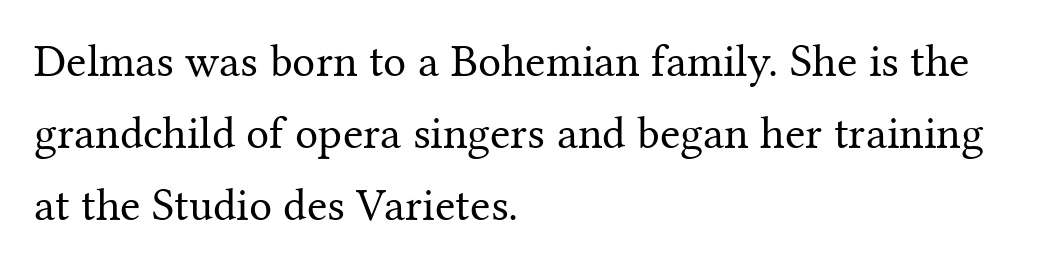
The image shows 46 px regular-weight serif type, upright; set left-aligned, normal line spacing (1.56x), normal letter spacing, not underlined; medium stroke contrast and a medium x-height.
